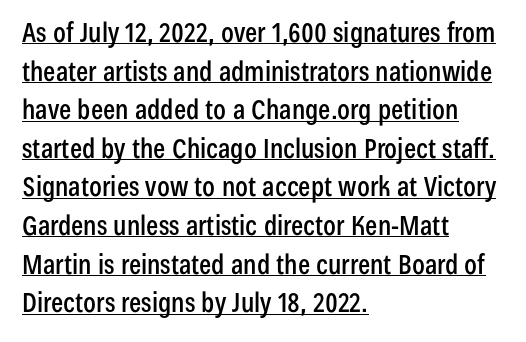
Does the lettering tilt? It doesn't — this is upright. The glyphs are accompanied by a horizontal stroke just below them. This sample is left-justified, so line endings fall wherever the words run out. Vertically, the passage feels balanced, rows spaced as you'd expect. There is no visible air inserted between adjacent glyphs.
